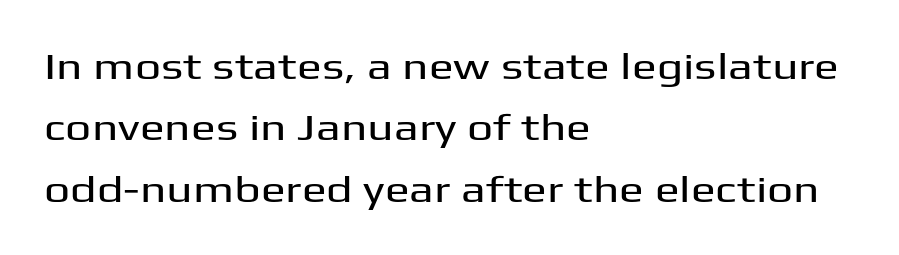
{"serif": "no", "italic": "no", "width": "wide", "stroke_contrast": "medium", "x_height": "medium", "monospaced": "no", "underline": "no", "align": "left", "line_spacing": "normal", "line_spacing_ratio": 1.66, "letter_spacing": "normal", "letter_spacing_em": 0.0, "glyph_px": 37}
